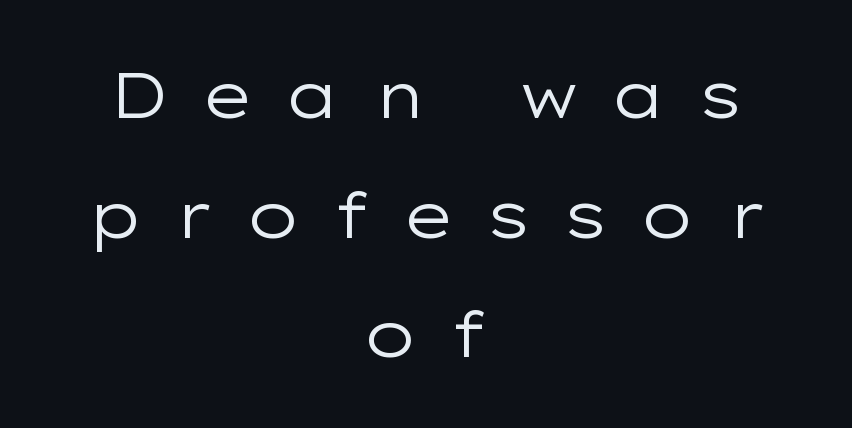
Spacing between characters has been opened up far beyond the box default. The letterforms sit at book weight or below. Looks like regular typesetting: each glyph gets only the width it needs. Underlining? Definitely not there. Every stem runs plumb, perpendicular to the baseline. The text was rendered using a sans face with plain stroke endings.
